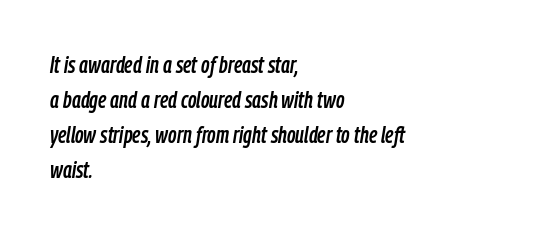
One-word summary of the alignment: left. Italic? Definitely — the glyphs are oblique. The line texture is even and compact thanks to regular tracking. Bare-footed words on every line. In terms of leading, this rendering sits right in the middle.
